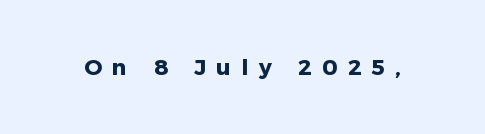
The image shows 22 px bold type, upright; set unusually wide letter spacing (+0.47 em), not underlined.
